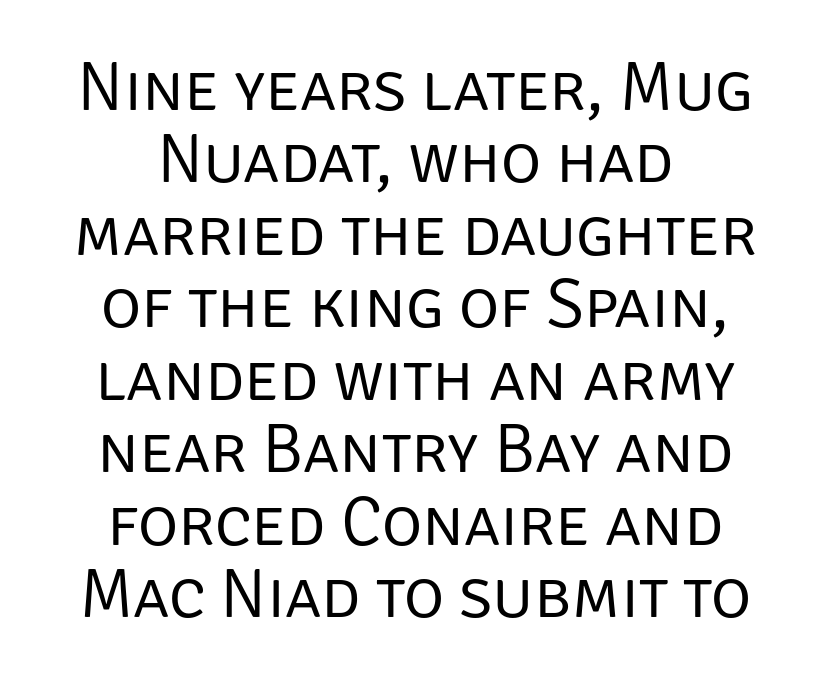
Q: Is the text bold? A: No.
Q: Is the text italic (slanted)? A: No, it is upright.
Q: Is the typeface a serif or a sans-serif typeface? A: Sans-serif.
Q: Is the text underlined? A: No.
Q: How is the paragraph aligned? A: Centered.
Q: Is the spacing between letters normal or unusually wide? A: Normal.
Q: Is the spacing between lines tight, normal or loose? A: Tight.
Q: Width (condensed, normal, or wide)? A: Normal.
Q: Stroke contrast? A: Low.
Q: x-height? A: Large.
Q: Monospaced? A: No.
